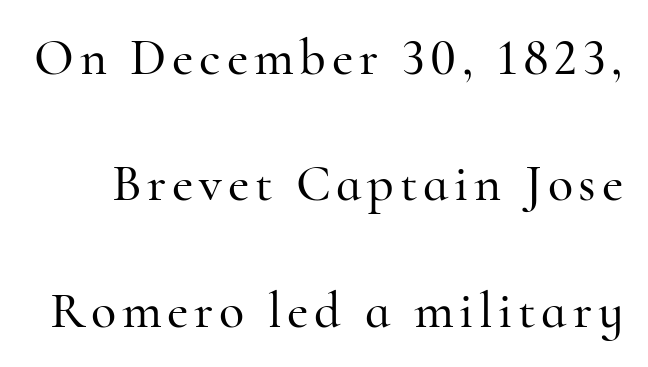
{"serif": "yes", "italic": "no", "width": "normal", "stroke_contrast": "high", "x_height": "small", "monospaced": "no", "underline": "no", "line_spacing": "loose", "line_spacing_ratio": 2.43, "glyph_px": 52}
